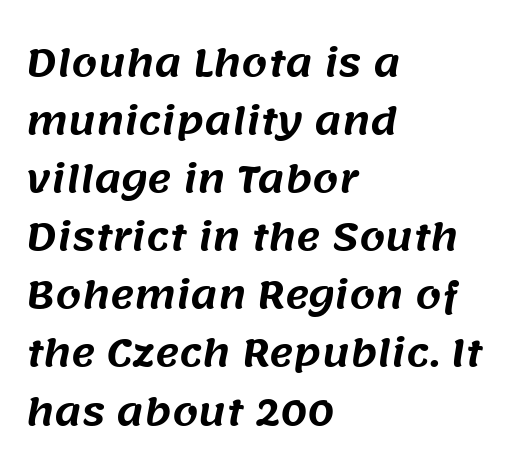
{"serif": "no", "width": "normal", "stroke_contrast": "medium", "x_height": "large", "monospaced": "no", "underline": "no", "align": "left", "line_spacing": "normal", "line_spacing_ratio": 1.57, "letter_spacing": "normal", "letter_spacing_em": 0.0, "glyph_px": 37}
